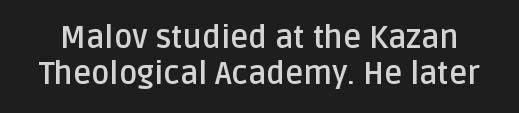
The image shows 31 px semibold sans-serif type, upright; set tight line spacing (1.15x), normal letter spacing, not underlined; low stroke contrast and a large x-height.
